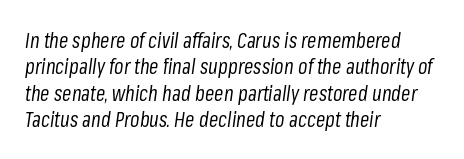
{"italic": "yes", "lean": "right", "slant_degrees": 8, "bold": "no", "underline": "no", "align": "left", "line_spacing": "normal", "line_spacing_ratio": 1.26, "letter_spacing": "normal", "letter_spacing_em": 0.0, "glyph_px": 21}
